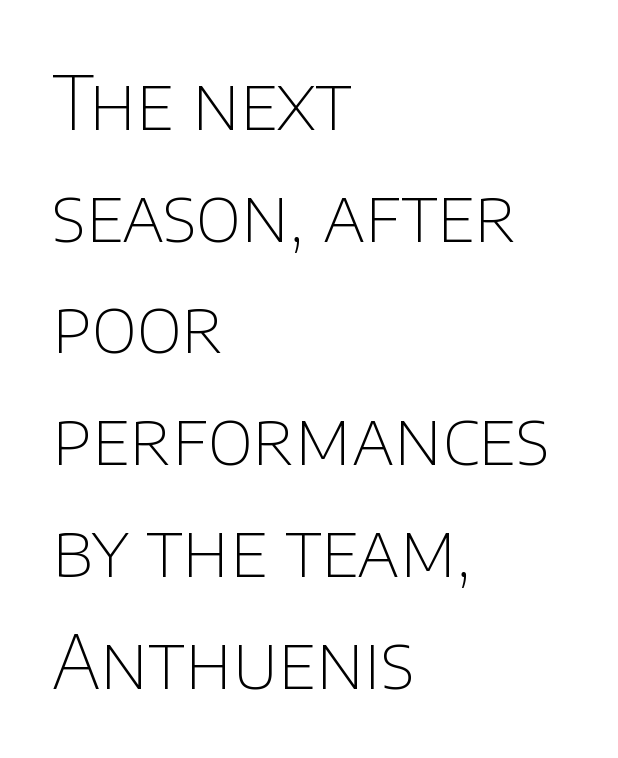
{"serif": "no", "italic": "no", "bold": "no", "weight": "thin", "width": "normal", "stroke_contrast": "low", "x_height": "large", "monospaced": "no", "underline": "no", "align": "left", "line_spacing": "normal", "line_spacing_ratio": 1.49, "letter_spacing": "normal", "letter_spacing_em": 0.0, "glyph_px": 75}
